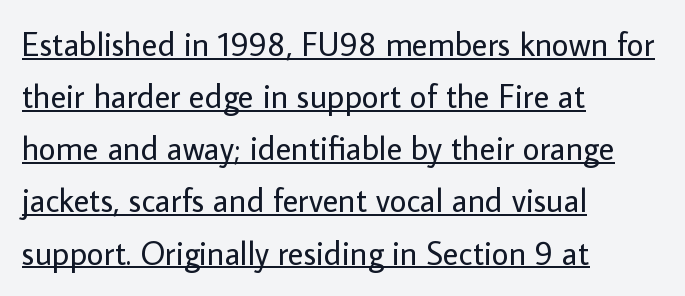
The image shows 33 px regular-weight sans-serif type, upright; set left-aligned, normal line spacing (1.58x), normal letter spacing, underlined; low stroke contrast and a medium x-height.
